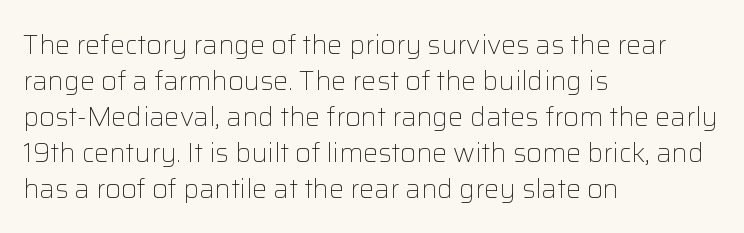
{"italic": "no", "bold": "no", "underline": "no", "align": "left", "line_spacing": "normal", "line_spacing_ratio": 1.33, "letter_spacing": "normal", "letter_spacing_em": 0.0, "glyph_px": 27}
